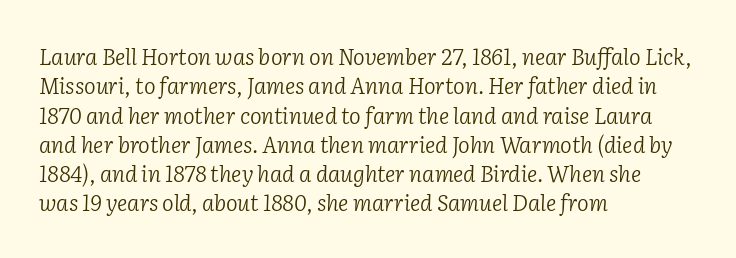
The image shows 22 px text type, italic (leaning right); set left-aligned, normal line spacing (1.33x), normal letter spacing, not underlined.
